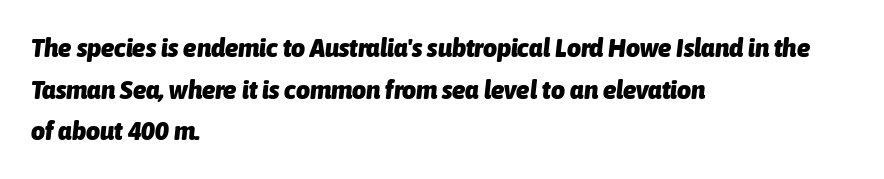
{"italic": "yes", "lean": "right", "slant_degrees": 6, "bold": "yes", "underline": "no", "align": "left", "line_spacing": "normal", "line_spacing_ratio": 1.54, "letter_spacing": "normal", "letter_spacing_em": 0.0, "glyph_px": 27}
